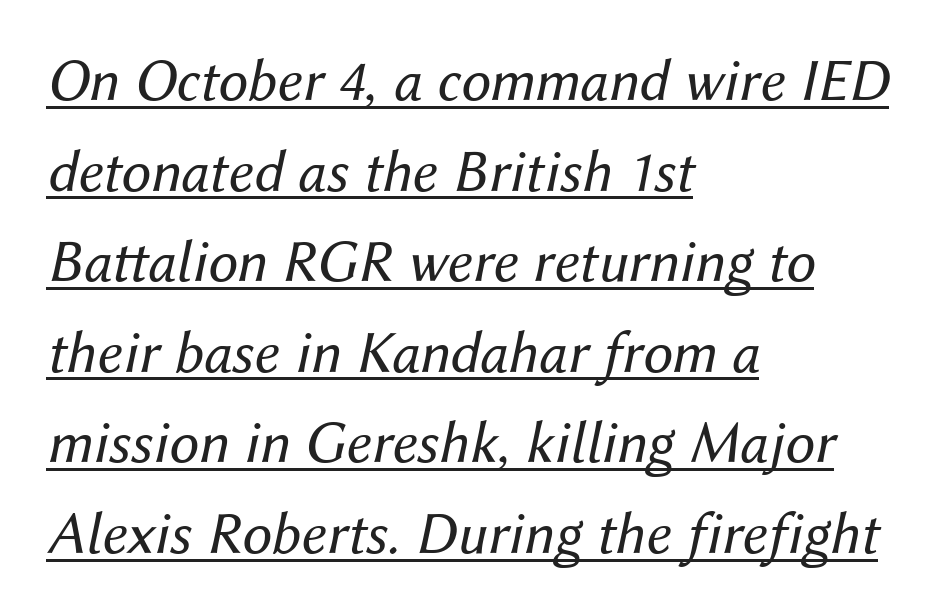
Q: Is the text bold? A: No.
Q: Is the text italic (slanted)? A: Yes, it leans right by about 12 degrees.
Q: Is the text underlined? A: Yes.
Q: How is the paragraph aligned? A: Left-aligned.
Q: Is the spacing between letters normal or unusually wide? A: Normal.
Q: Is the spacing between lines tight, normal or loose? A: Normal.
Q: Width (condensed, normal, or wide)? A: Normal.
Q: Stroke contrast? A: Medium.
Q: x-height? A: Medium.
Q: Monospaced? A: No.
